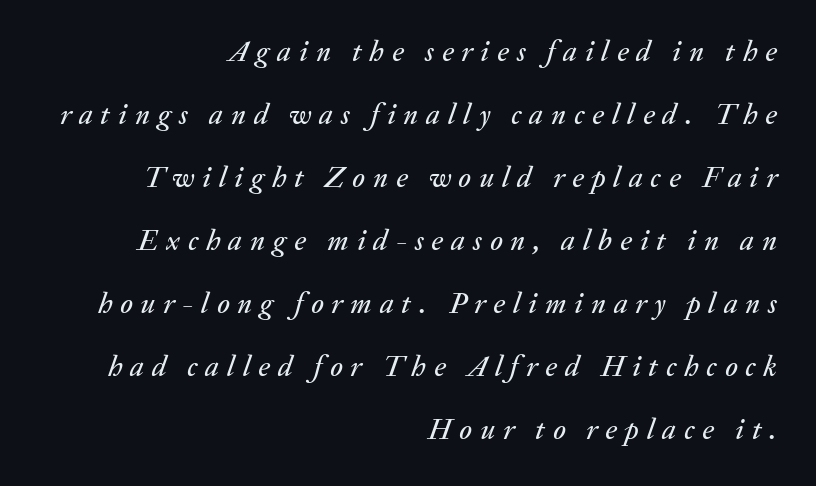
Q: Is the text italic (slanted)? A: Yes, it leans right by about 20 degrees.
Q: Is the text underlined? A: No.
Q: How is the paragraph aligned? A: Right-aligned.
Q: Is the spacing between letters normal or unusually wide? A: Unusually wide.
Q: Is the spacing between lines tight, normal or loose? A: Loose.
Q: Width (condensed, normal, or wide)? A: Normal.
Q: Stroke contrast? A: Medium.
Q: x-height? A: Medium.
Q: Monospaced? A: No.
